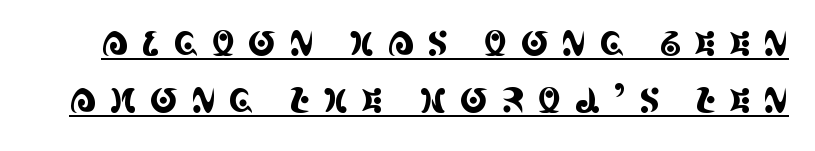
Q: Is the text italic (slanted)? A: No, it is upright.
Q: Is the typeface a serif or a sans-serif typeface? A: Serif.
Q: Is the text underlined? A: Yes.
Q: Is the spacing between letters normal or unusually wide? A: Unusually wide.
Q: Is the spacing between lines tight, normal or loose? A: Normal.
Q: Width (condensed, normal, or wide)? A: Condensed.
Q: x-height? A: Large.
Q: Monospaced? A: No.
